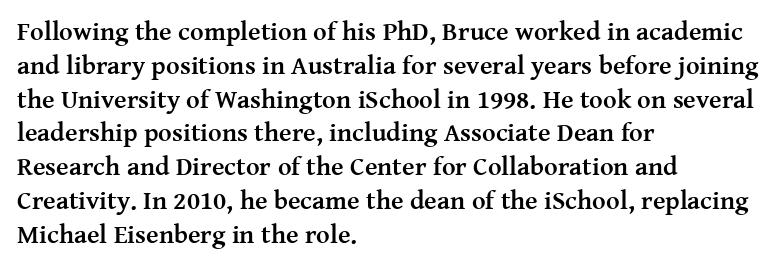
The image shows 26 px bold type, upright; set left-aligned, normal line spacing (1.3x), normal letter spacing, not underlined.
